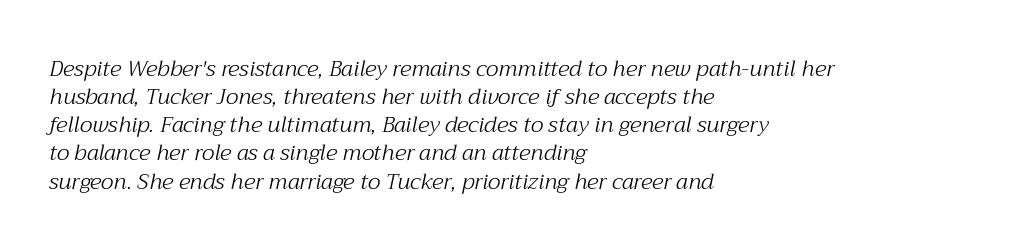
{"italic": "yes", "lean": "right", "slant_degrees": 12, "bold": "no", "underline": "no", "align": "left", "line_spacing": "normal", "line_spacing_ratio": 1.28, "letter_spacing": "normal", "letter_spacing_em": 0.0, "glyph_px": 22}
